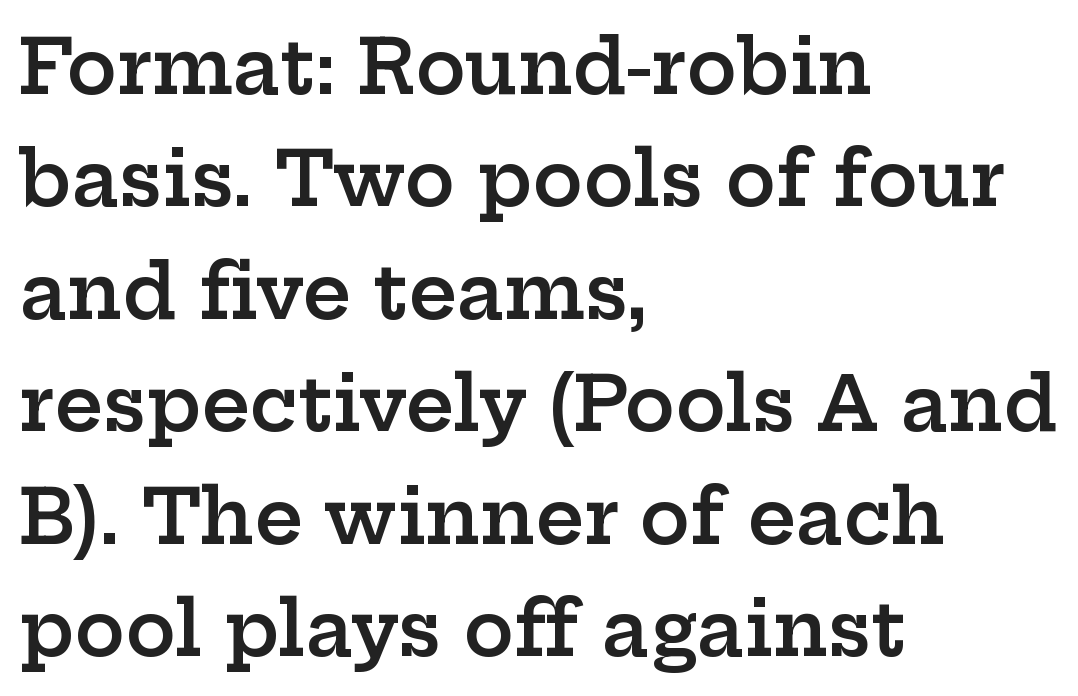
Firm but not heavy-handed strokes: this text is semibold. The designer left line spacing at the default. Note the varied advance widths — an 'i' is clearly narrower than an 'm'. This rendering employs a face with finishing strokes, i.e., a serif.
